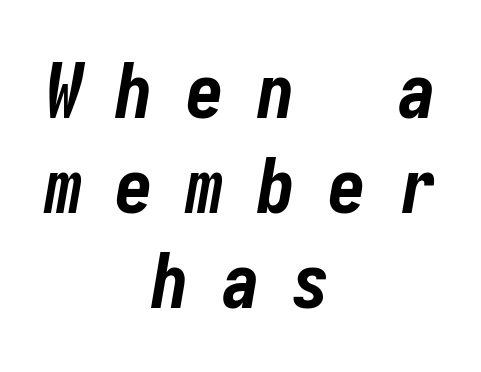
The image shows 76 px bold, condensed type, italic (leaning right); set centered, normal line spacing (1.25x), unusually wide letter spacing (+0.43 em), not underlined; low stroke contrast and a medium x-height.
